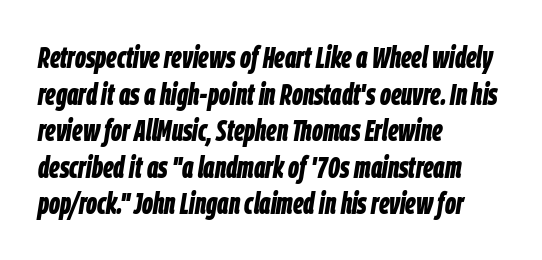
{"italic": "yes", "lean": "right", "slant_degrees": 9, "bold": "yes", "weight": "bold", "width": "condensed", "stroke_contrast": "low", "x_height": "large", "monospaced": "no", "underline": "no", "align": "left", "line_spacing_ratio": 1.22, "letter_spacing": "normal", "letter_spacing_em": 0.0, "glyph_px": 30}
